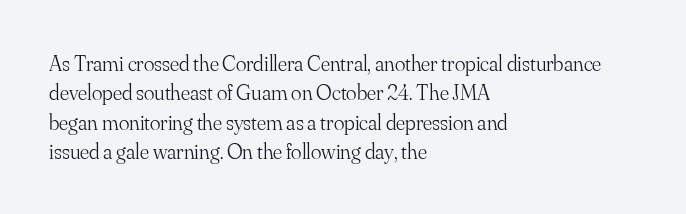
Q: Is the text bold? A: No.
Q: Is the text italic (slanted)? A: No, it is upright.
Q: Is the text underlined? A: No.
Q: How is the paragraph aligned? A: Left-aligned.
Q: Is the spacing between letters normal or unusually wide? A: Normal.
Q: Is the spacing between lines tight, normal or loose? A: Normal.
